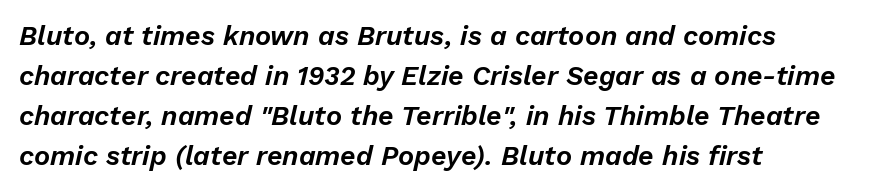
The image shows 27 px text type, italic (leaning right); set left-aligned, normal line spacing (1.48x), normal letter spacing, not underlined.
